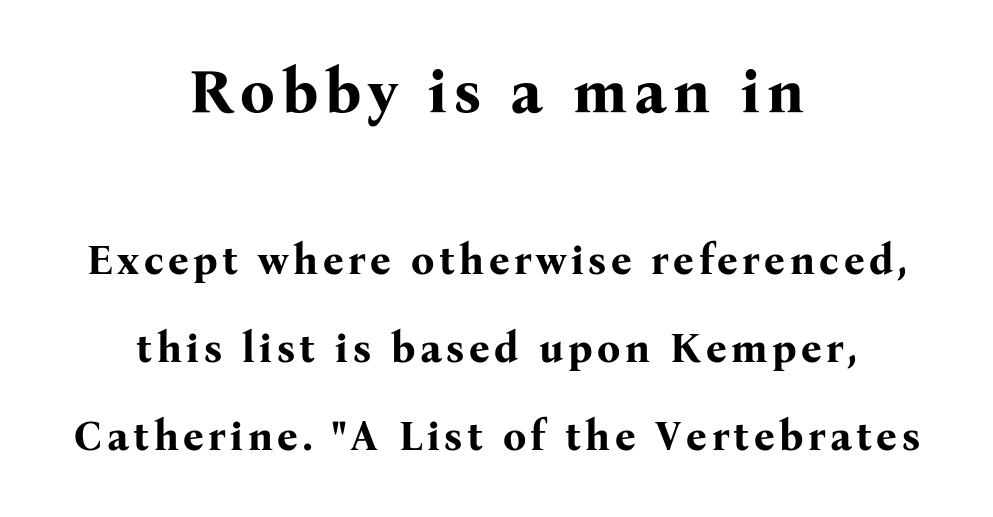
{"serif": "yes", "italic": "no", "bold": "yes", "weight": "bold", "width": "normal", "stroke_contrast": "medium", "x_height": "medium", "monospaced": "no", "underline": "no", "align": "center", "line_spacing": "loose", "line_spacing_ratio": 2.15, "larger_block": "first", "size_ratio": 1.49, "glyph_px": 61}
